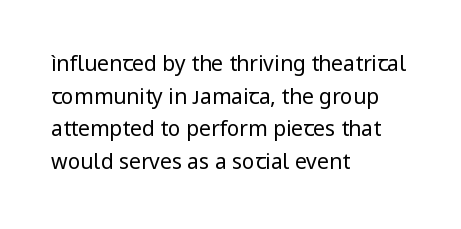
Q: Is the text bold? A: No.
Q: Is the text italic (slanted)? A: No, it is upright.
Q: Is the text underlined? A: No.
Q: How is the paragraph aligned? A: Left-aligned.
Q: Is the spacing between letters normal or unusually wide? A: Normal.
Q: Is the spacing between lines tight, normal or loose? A: Normal.
